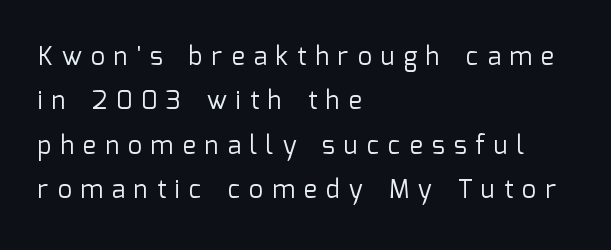
The image shows 25 px text type, upright; set left-aligned, line spacing 1.78x, unusually wide letter spacing (+0.36 em), not underlined.
